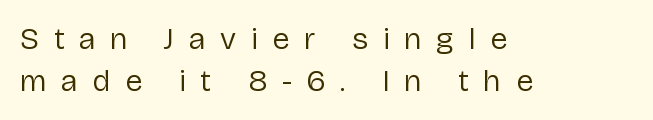
The image shows 31 px regular-weight sans-serif type, upright; set left-aligned, normal line spacing (1.34x), unusually wide letter spacing (+0.47 em), not underlined; low stroke contrast and a medium x-height.
